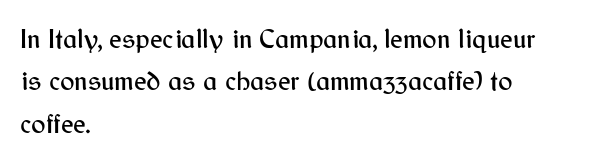
Q: Is the text italic (slanted)? A: No, it is upright.
Q: Is the text underlined? A: No.
Q: How is the paragraph aligned? A: Left-aligned.
Q: Is the spacing between letters normal or unusually wide? A: Normal.
Q: Is the spacing between lines tight, normal or loose? A: Normal.
